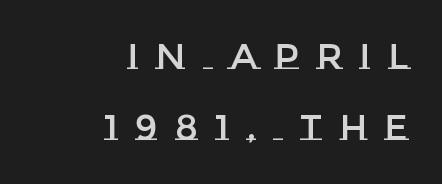
{"italic": "no", "width": "normal", "stroke_contrast": "low", "x_height": "large", "monospaced": "no", "underline": "no", "align": "right", "line_spacing": "loose", "line_spacing_ratio": 1.97, "letter_spacing": "wide", "letter_spacing_em": 0.48, "glyph_px": 36}
